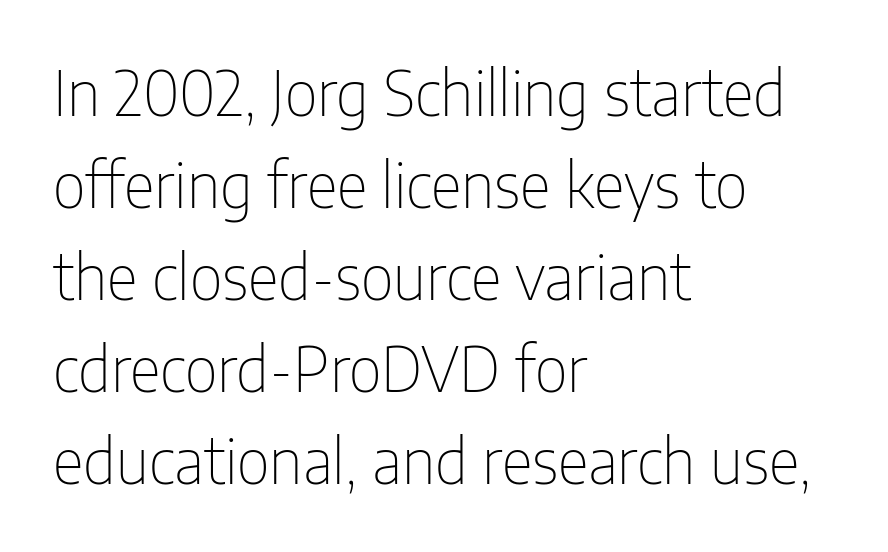
Q: Is the text bold? A: No.
Q: Is the text italic (slanted)? A: No, it is upright.
Q: Is the typeface a serif or a sans-serif typeface? A: Sans-serif.
Q: Is the text underlined? A: No.
Q: How is the paragraph aligned? A: Left-aligned.
Q: Is the spacing between letters normal or unusually wide? A: Normal.
Q: Is the spacing between lines tight, normal or loose? A: Normal.
Q: Width (condensed, normal, or wide)? A: Condensed.
Q: Stroke contrast? A: Low.
Q: x-height? A: Medium.
Q: Monospaced? A: No.
